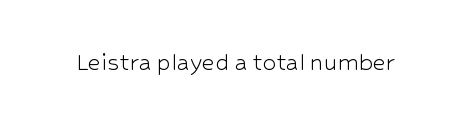
The letters stand straight up with perfectly vertical stems. Decoration check: the copy has no underline. Weight: not bold — regular or lighter. Letter spacing: default.
